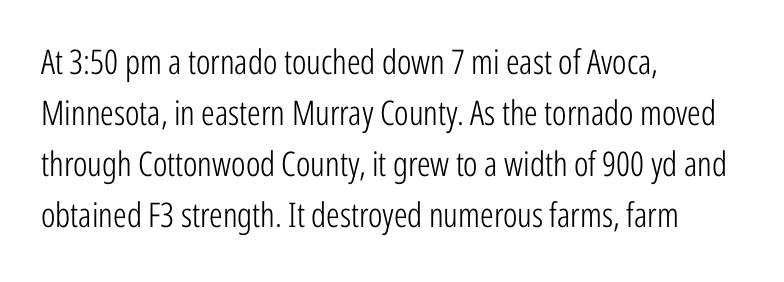
Varying glyph widths throughout — classic text-font behaviour. Nobody touched the tracking dial on this one. Short and long lines alike share a common starting point at left. Beneath every word, the page is bare. The type sits square on the baseline with zero lean.
